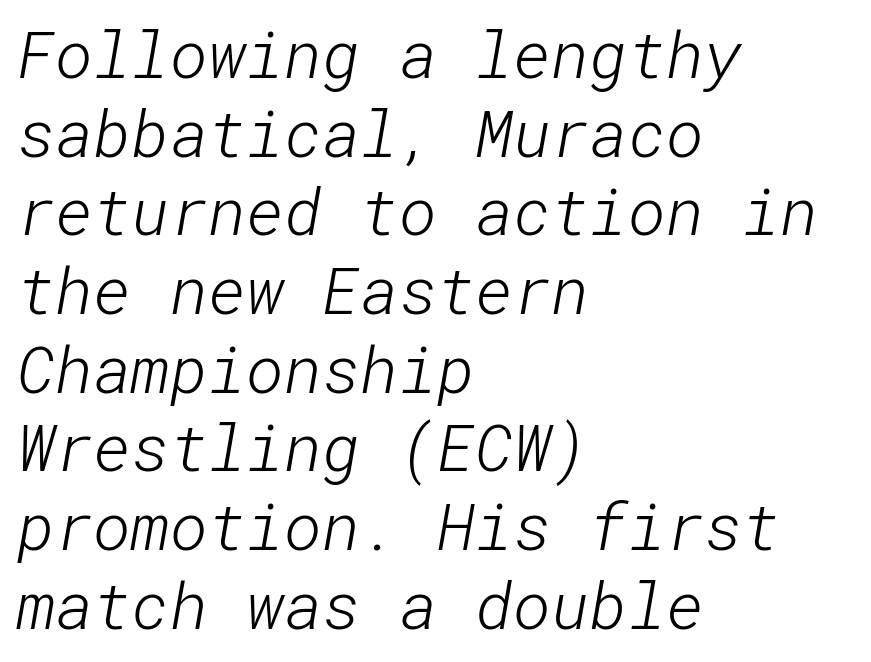
This sample is left-justified, so line endings fall wherever the words run out. Each letter's strokes conclude bluntly, with no projecting serifs. Glance below the letters and you will spot only blank space. Heft: none added — not bold.
